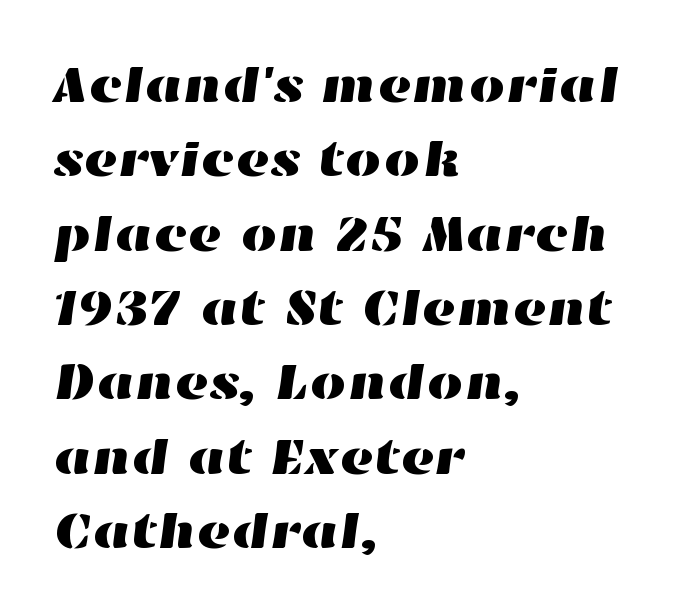
Note the varied advance widths — an 'i' is clearly narrower than an 'm'. This rendering uses left alignment, leaving the right contour irregular. Is there much room between lines? A standard amount, neither cramped nor airy. The string is rendered with underlining switched off. Look at the tracking — it's just the regular setting, nothing added.
